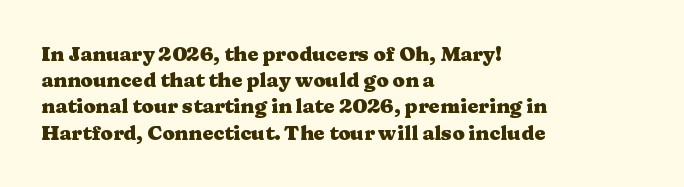
{"italic": "no", "bold": "yes", "underline": "no", "align": "left", "line_spacing": "normal", "line_spacing_ratio": 1.31, "letter_spacing": "normal", "letter_spacing_em": 0.0, "glyph_px": 20}
